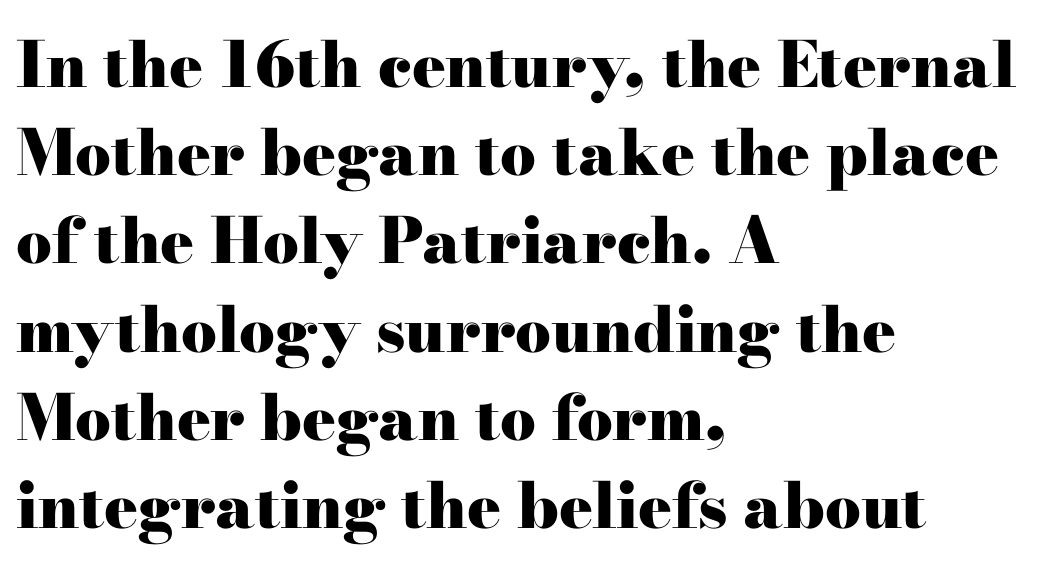
Q: Is the text bold? A: Yes.
Q: Is the text italic (slanted)? A: No, it is upright.
Q: Is the typeface a serif or a sans-serif typeface? A: Serif.
Q: Is the text underlined? A: No.
Q: How is the paragraph aligned? A: Left-aligned.
Q: Is the spacing between letters normal or unusually wide? A: Normal.
Q: Is the spacing between lines tight, normal or loose? A: Normal.
Q: Width (condensed, normal, or wide)? A: Wide.
Q: Stroke contrast? A: High.
Q: x-height? A: Small.
Q: Monospaced? A: No.
